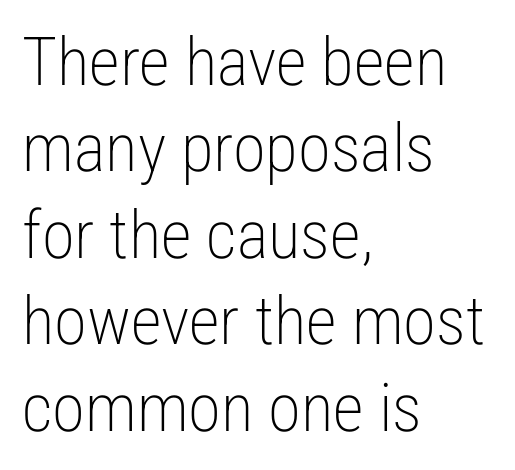
Q: Is the text bold? A: No.
Q: Is the text italic (slanted)? A: No, it is upright.
Q: Is the typeface a serif or a sans-serif typeface? A: Sans-serif.
Q: Is the text underlined? A: No.
Q: How is the paragraph aligned? A: Left-aligned.
Q: Is the spacing between letters normal or unusually wide? A: Normal.
Q: Is the spacing between lines tight, normal or loose? A: Normal.
Q: Width (condensed, normal, or wide)? A: Condensed.
Q: Stroke contrast? A: Low.
Q: x-height? A: Medium.
Q: Monospaced? A: No.
